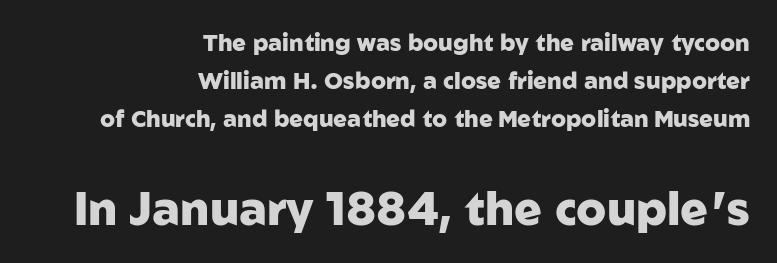
{"serif": "no", "italic": "no", "bold": "yes", "weight": "heavy", "width": "normal", "stroke_contrast": "low", "x_height": "medium", "monospaced": "no", "underline": "no", "align": "right", "line_spacing": "normal", "line_spacing_ratio": 1.65, "letter_spacing": "normal", "letter_spacing_em": 0.0, "larger_block": "second", "size_ratio": 2.0, "glyph_px": 46}
